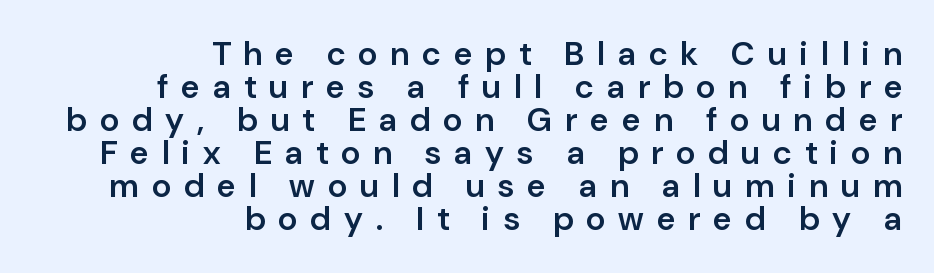
Serifs: no, the terminals of the letterforms are clean. This sample has the flowing, uneven cadence of proportional lettering. The type is letterspaced generously, with wide tracking. Students, this is semibold: more ink than regular, less than bold.
